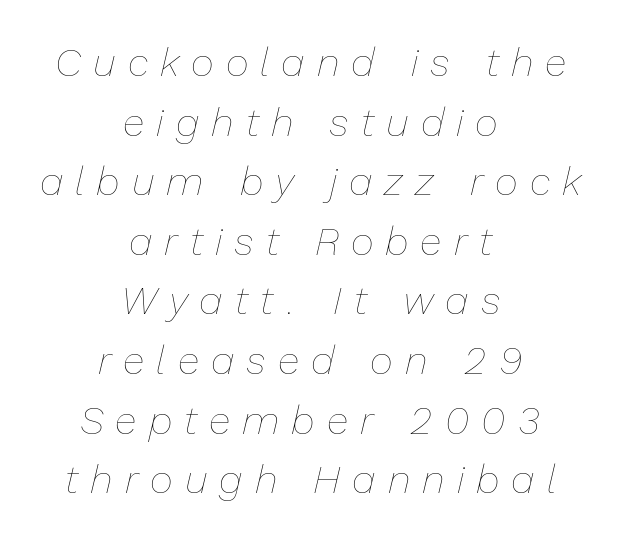
Q: Is the text bold? A: No.
Q: Is the text italic (slanted)? A: Yes, it leans right by about 13 degrees.
Q: Is the text underlined? A: No.
Q: How is the paragraph aligned? A: Centered.
Q: Is the spacing between letters normal or unusually wide? A: Unusually wide.
Q: Is the spacing between lines tight, normal or loose? A: Normal.
Q: Width (condensed, normal, or wide)? A: Normal.
Q: Stroke contrast? A: Low.
Q: x-height? A: Medium.
Q: Monospaced? A: No.
